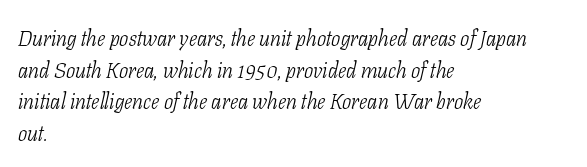
{"italic": "yes", "lean": "right", "slant_degrees": 11, "bold": "no", "underline": "no", "align": "left", "line_spacing": "normal", "line_spacing_ratio": 1.44, "letter_spacing": "normal", "letter_spacing_em": 0.0, "glyph_px": 22}
